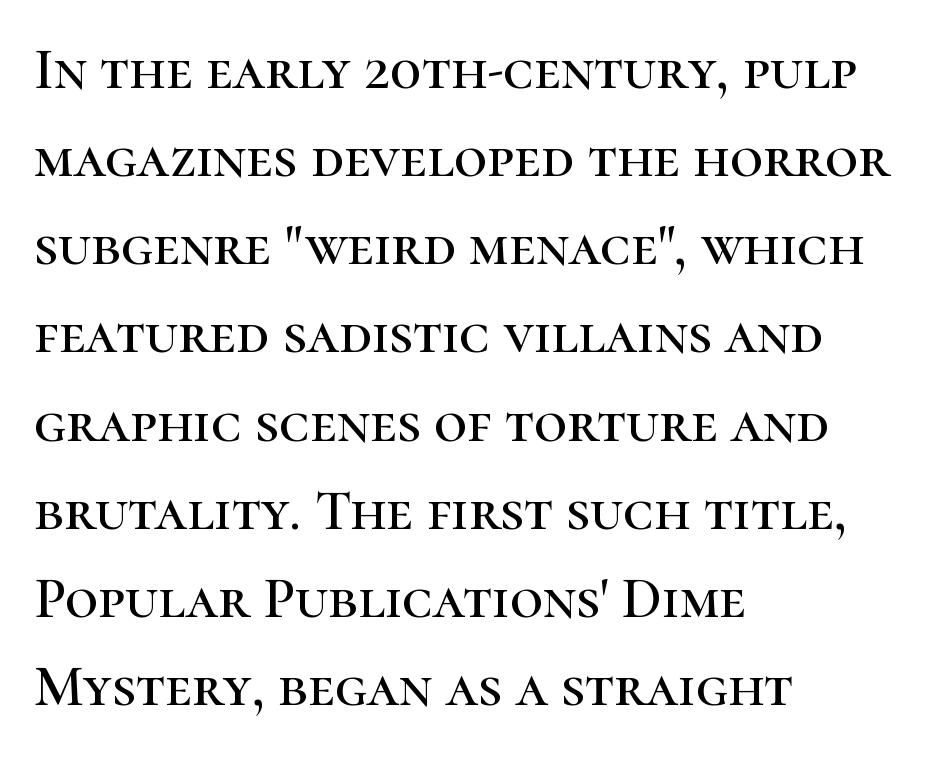
The letters stand straight up with perfectly vertical stems. Check under the words: just untouched page. The vertical gap from one line to the next is medium. Spacing verdict: proportional, widths tailored to each character.
